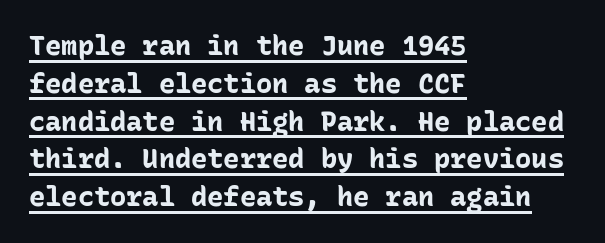
Q: Is the text bold? A: Yes.
Q: Is the text italic (slanted)? A: No, it is upright.
Q: Is the text underlined? A: Yes.
Q: How is the paragraph aligned? A: Left-aligned.
Q: Is the spacing between letters normal or unusually wide? A: Normal.
Q: Is the spacing between lines tight, normal or loose? A: Normal.
